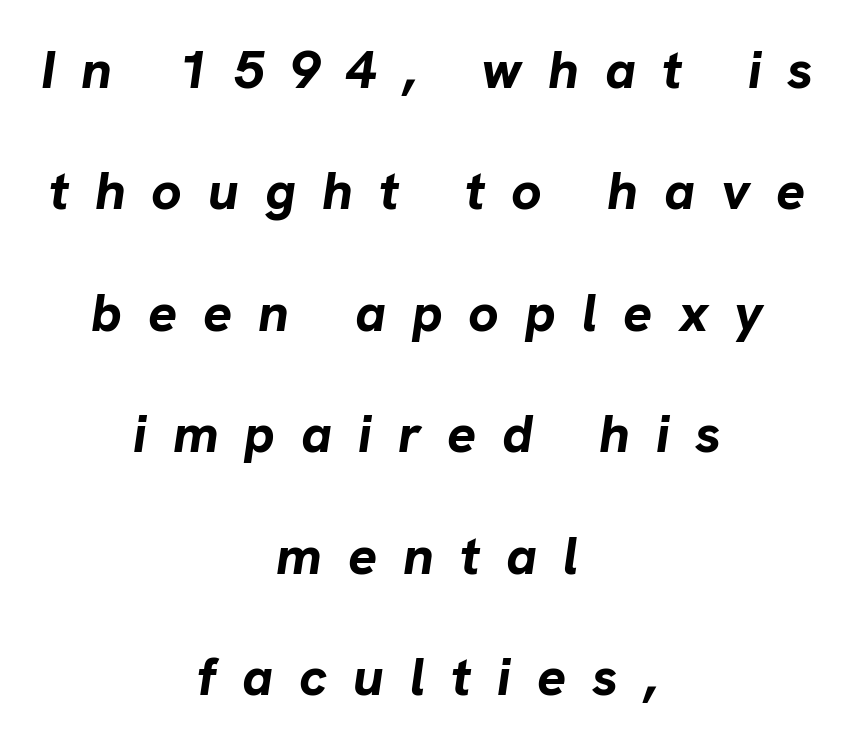
{"italic": "yes", "lean": "right", "slant_degrees": 8, "bold": "yes", "weight": "bold", "width": "normal", "stroke_contrast": "low", "x_height": "medium", "monospaced": "no", "underline": "no", "align": "center", "line_spacing": "loose", "line_spacing_ratio": 2.25, "letter_spacing": "wide", "letter_spacing_em": 0.48, "glyph_px": 54}
